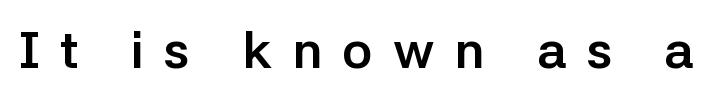
The image shows 52 px semibold sans-serif type, upright; set unusually wide letter spacing (+0.38 em), not underlined; low stroke contrast and a medium x-height.
